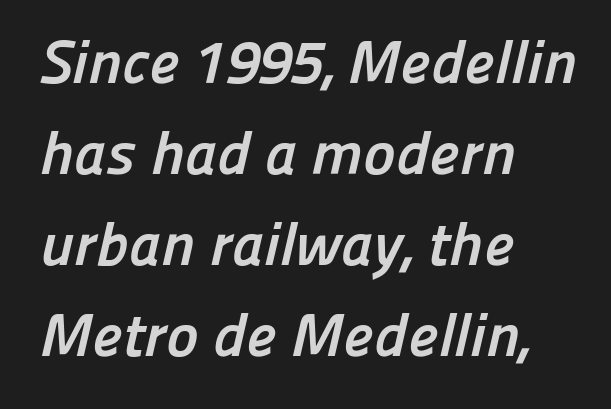
Q: Is the text bold? A: Yes.
Q: Is the typeface a serif or a sans-serif typeface? A: Sans-serif.
Q: Is the text underlined? A: No.
Q: How is the paragraph aligned? A: Left-aligned.
Q: Is the spacing between letters normal or unusually wide? A: Normal.
Q: Is the spacing between lines tight, normal or loose? A: Normal.
Q: Width (condensed, normal, or wide)? A: Normal.
Q: Stroke contrast? A: Low.
Q: x-height? A: Medium.
Q: Monospaced? A: No.
